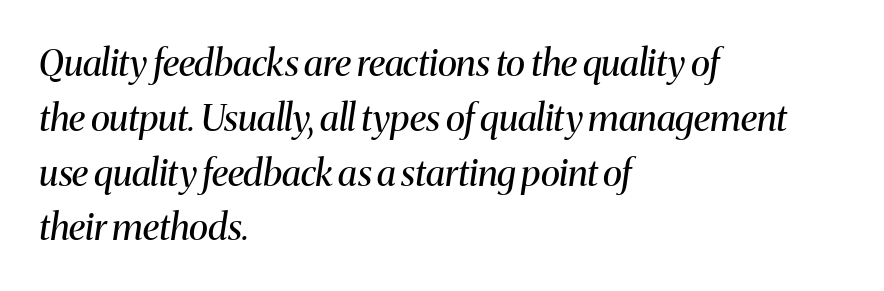
Q: Is the text bold? A: No.
Q: Is the text italic (slanted)? A: Yes, it leans right by about 8 degrees.
Q: Is the typeface a serif or a sans-serif typeface? A: Serif.
Q: Is the text underlined? A: No.
Q: How is the paragraph aligned? A: Left-aligned.
Q: Is the spacing between letters normal or unusually wide? A: Normal.
Q: Is the spacing between lines tight, normal or loose? A: Normal.
Q: Width (condensed, normal, or wide)? A: Normal.
Q: Stroke contrast? A: Medium.
Q: x-height? A: Medium.
Q: Monospaced? A: No.
